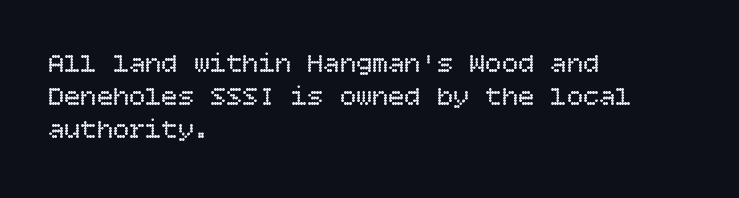
The zone under the glyphs is completely vacant. The passage is arranged the way most books set body copy — flush left. The type sits square on the baseline with zero lean. Weight: in the light-to-regular range. In terms of letterspacing, this is plain default setting.
